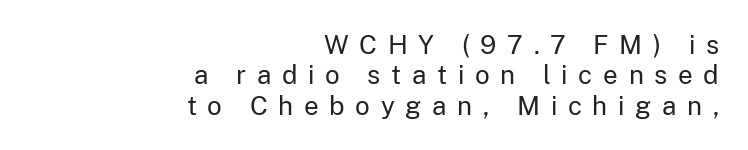
Q: Is the text bold? A: No.
Q: Is the text italic (slanted)? A: No, it is upright.
Q: Is the text underlined? A: No.
Q: How is the paragraph aligned? A: Right-aligned.
Q: Is the spacing between letters normal or unusually wide? A: Unusually wide.
